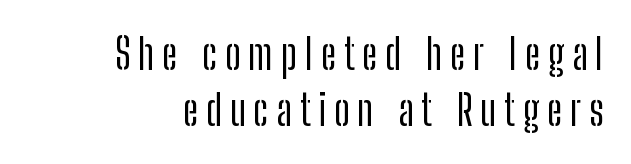
Characters remain perfectly vertical along every line. The typesetter chose a ragged-left arrangement here. The area under the type is left untouched. No feet cap the strokes, marking this as sans-serif type.
